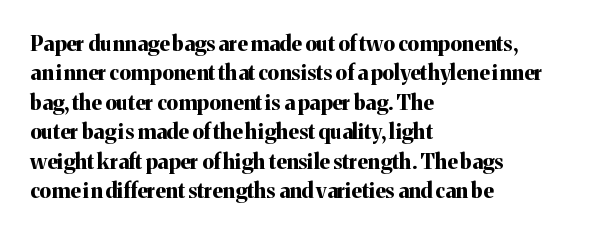
Q: Is the text bold? A: Yes.
Q: Is the text italic (slanted)? A: No, it is upright.
Q: Is the text underlined? A: No.
Q: How is the paragraph aligned? A: Left-aligned.
Q: Is the spacing between letters normal or unusually wide? A: Normal.
Q: Is the spacing between lines tight, normal or loose? A: Normal.
